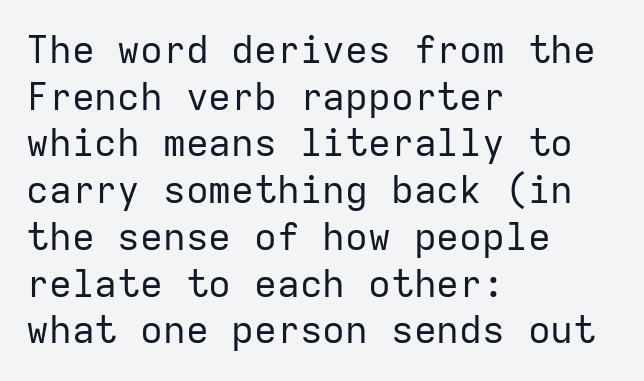
{"serif": "no", "italic": "no", "bold": "no", "weight": "regular", "width": "normal", "stroke_contrast": "low", "x_height": "medium", "monospaced": "yes", "underline": "no", "align": "left", "line_spacing_ratio": 1.23, "letter_spacing": "normal", "letter_spacing_em": 0.0, "glyph_px": 38}
